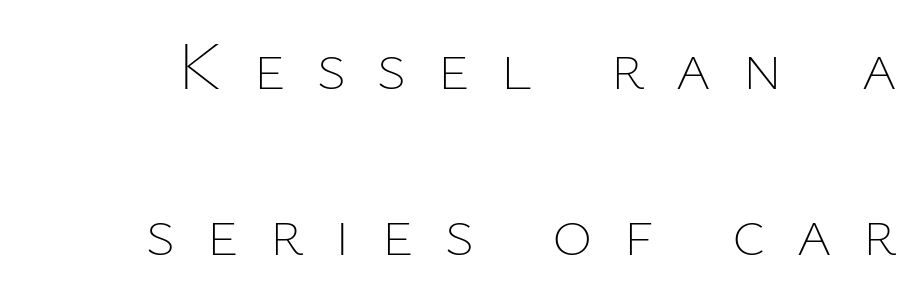
The image shows 69 px thin type, upright; set loose line spacing (2.41x), unusually wide letter spacing (+0.44 em), not underlined; low stroke contrast and a medium x-height.
